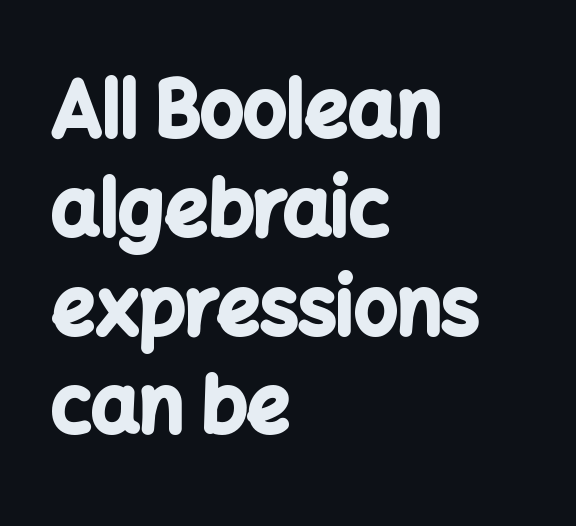
{"serif": "no", "italic": "no", "bold": "yes", "weight": "bold", "width": "normal", "stroke_contrast": "low", "x_height": "medium", "monospaced": "no", "underline": "no", "align": "left", "line_spacing": "normal", "line_spacing_ratio": 1.3, "letter_spacing": "normal", "letter_spacing_em": 0.0, "glyph_px": 76}
